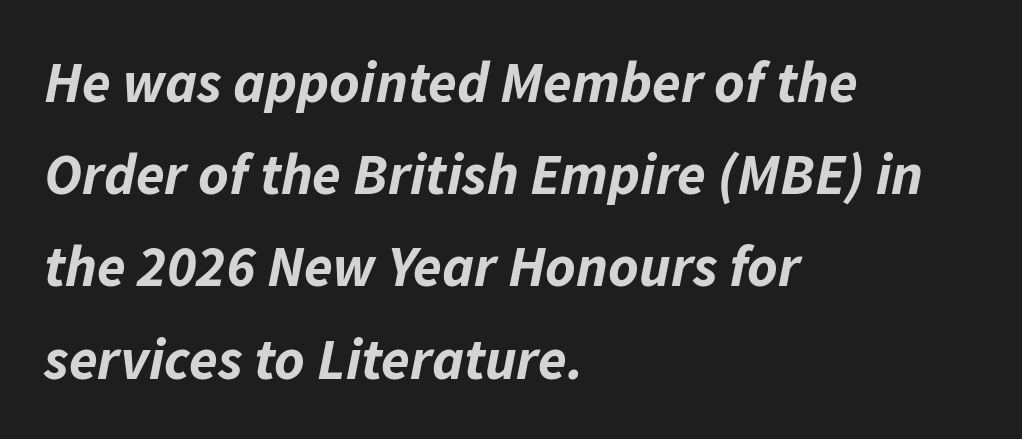
Q: Is the text bold? A: Yes.
Q: Is the text italic (slanted)? A: Yes, it leans right by about 11 degrees.
Q: Is the text underlined? A: No.
Q: How is the paragraph aligned? A: Left-aligned.
Q: Is the spacing between letters normal or unusually wide? A: Normal.
Q: Is the spacing between lines tight, normal or loose? A: Normal.
Q: Width (condensed, normal, or wide)? A: Normal.
Q: Stroke contrast? A: Low.
Q: x-height? A: Medium.
Q: Monospaced? A: No.
